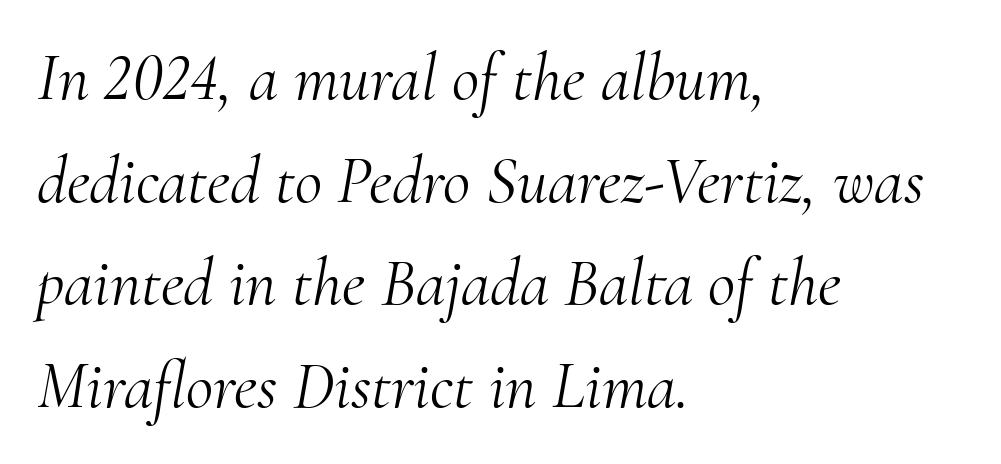
Q: Is the text bold? A: No.
Q: Is the text italic (slanted)? A: Yes, it leans right by about 10 degrees.
Q: Is the typeface a serif or a sans-serif typeface? A: Serif.
Q: Is the text underlined? A: No.
Q: How is the paragraph aligned? A: Left-aligned.
Q: Is the spacing between letters normal or unusually wide? A: Normal.
Q: Is the spacing between lines tight, normal or loose? A: Normal.
Q: Width (condensed, normal, or wide)? A: Normal.
Q: Stroke contrast? A: Medium.
Q: x-height? A: Small.
Q: Monospaced? A: No.
